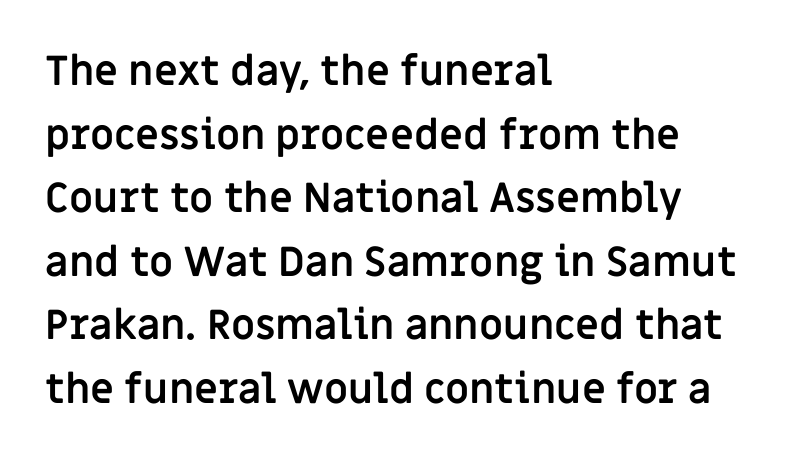
These lines were composed using upright roman letters. A dark, heavy texture on the line: the type is bold. Rows of type keep a routine distance in the vertical direction. The compositor pushed each line to the left boundary. These lines are rendered in a variable-pitch font. Nobody drew a line under any word here.
